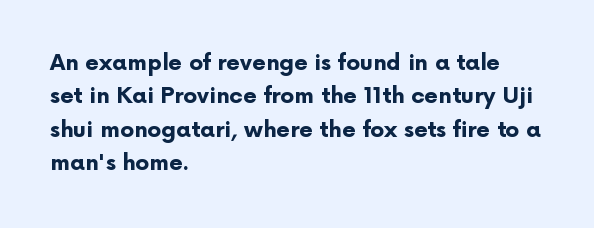
The strip under each line holds only bare page. Between one letter and the next there's only the usual sliver of space. Is there any slant? The stems are plumb. Plenty of ink on the page — the face is bold. Leading matches the norm, producing a regular column.
